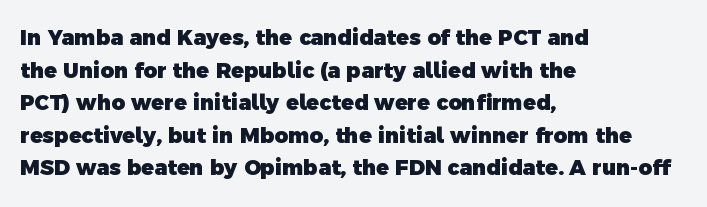
The image shows 21 px bold type; set left-aligned, normal line spacing (1.55x), normal letter spacing, not underlined.
